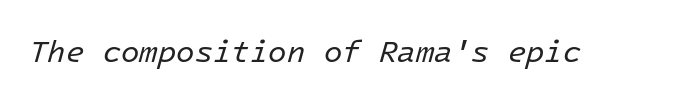
Clear beneath every line of the passage. Heaviness? Minimal to ordinary, like unemphasized prose. Default kerning and tracking; the words read as compact shapes. Observe the lean: these are italic letterforms.
